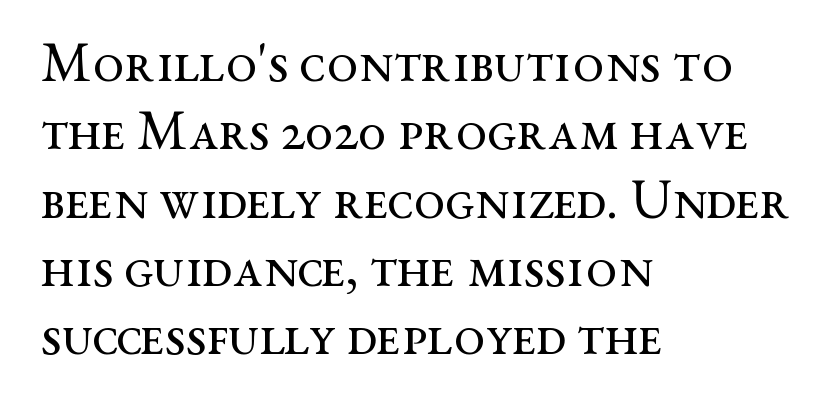
{"serif": "yes", "italic": "no", "bold": "no", "weight": "regular", "width": "wide", "stroke_contrast": "medium", "x_height": "medium", "monospaced": "no", "underline": "no", "align": "left", "line_spacing_ratio": 1.22, "letter_spacing": "normal", "letter_spacing_em": 0.0, "glyph_px": 56}
